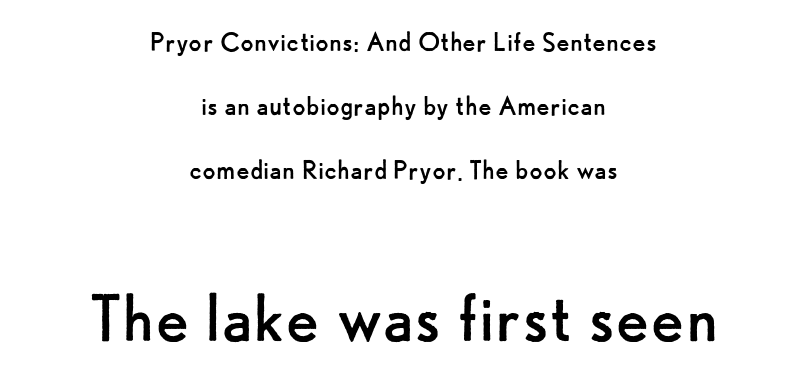
Scale increases going downward across the two blocks. Think standard paragraph weight, or any step lighter than that. A typesetter would call this zero additional tracking. The setting favours the middle, as headings and verse often do.
